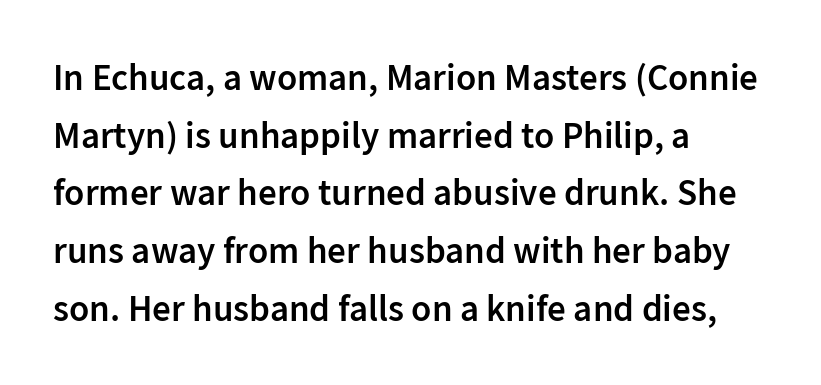
The image shows 37 px semibold sans-serif type, upright; set left-aligned, normal line spacing (1.56x), normal letter spacing, not underlined; low stroke contrast and a medium x-height.
